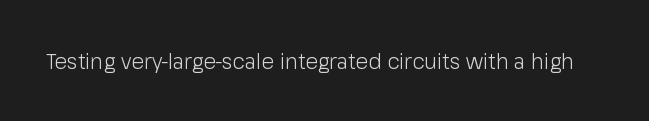
Q: Is the text bold? A: No.
Q: Is the text italic (slanted)? A: No, it is upright.
Q: Is the text underlined? A: No.
Q: Is the spacing between letters normal or unusually wide? A: Normal.
